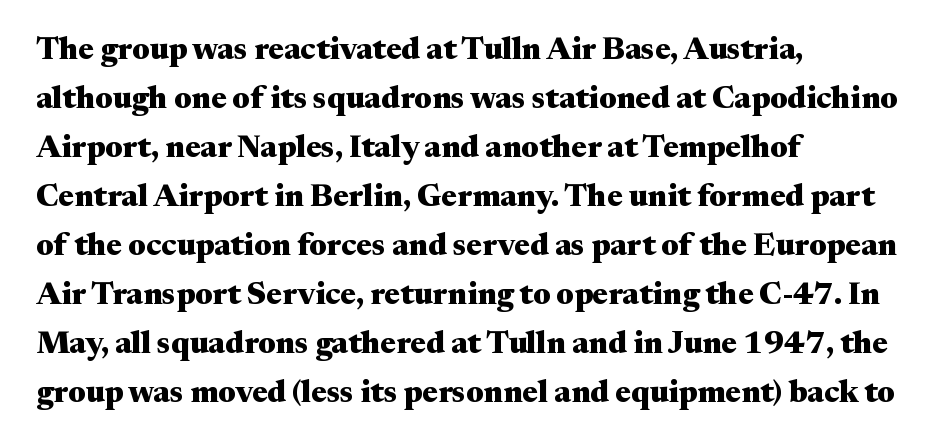
Q: Is the text bold? A: Yes.
Q: Is the text italic (slanted)? A: No, it is upright.
Q: Is the typeface a serif or a sans-serif typeface? A: Serif.
Q: Is the text underlined? A: No.
Q: How is the paragraph aligned? A: Left-aligned.
Q: Is the spacing between letters normal or unusually wide? A: Normal.
Q: Is the spacing between lines tight, normal or loose? A: Normal.
Q: Width (condensed, normal, or wide)? A: Wide.
Q: Stroke contrast? A: Medium.
Q: x-height? A: Medium.
Q: Monospaced? A: No.
